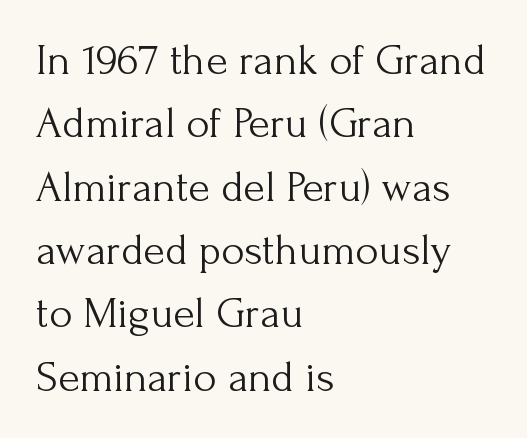
The image shows 44 px light serif type, upright; set left-aligned, normal line spacing (1.44x), normal letter spacing, not underlined; medium stroke contrast and a small x-height.
